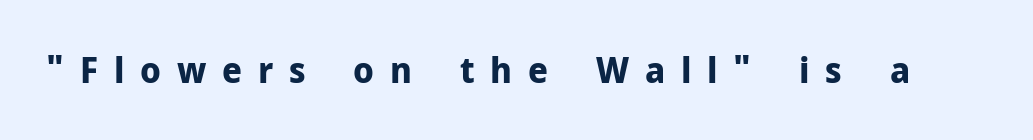
The image shows 36 px bold sans-serif type, upright; set unusually wide letter spacing (+0.44 em), not underlined; low stroke contrast and a medium x-height.
